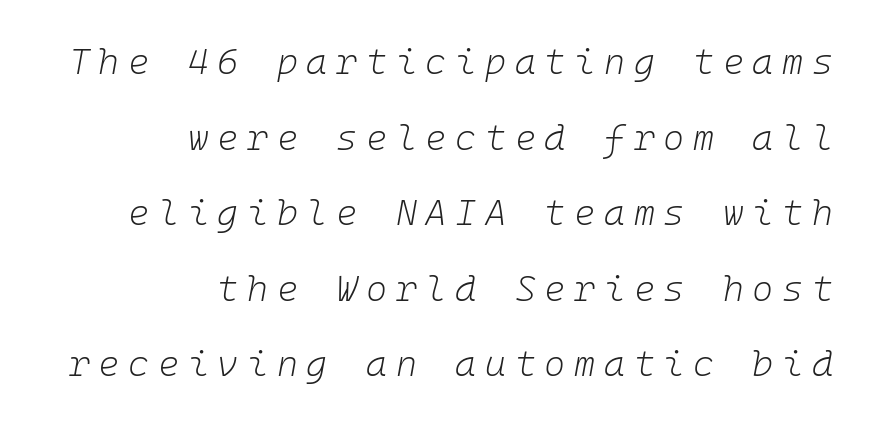
{"italic": "yes", "lean": "right", "slant_degrees": 10, "bold": "no", "weight": "light", "width": "normal", "stroke_contrast": "low", "x_height": "medium", "monospaced": "yes", "underline": "no", "align": "right", "line_spacing": "loose", "line_spacing_ratio": 2.1, "letter_spacing": "wide", "letter_spacing_em": 0.24, "glyph_px": 36}
